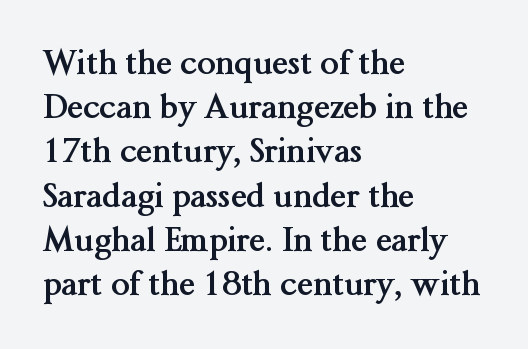
{"serif": "yes", "italic": "no", "bold": "yes", "weight": "semibold", "width": "normal", "stroke_contrast": "medium", "x_height": "medium", "monospaced": "no", "underline": "no", "align": "left", "line_spacing": "normal", "line_spacing_ratio": 1.34, "letter_spacing": "normal", "letter_spacing_em": 0.0, "glyph_px": 33}
